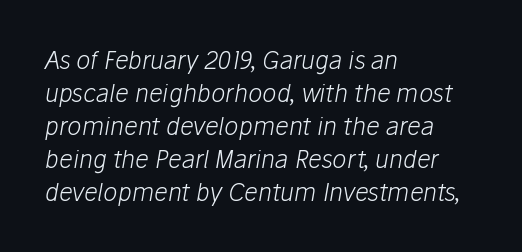
Q: Is the text bold? A: No.
Q: Is the text italic (slanted)? A: Yes, it leans right by about 10 degrees.
Q: Is the text underlined? A: No.
Q: How is the paragraph aligned? A: Left-aligned.
Q: Is the spacing between letters normal or unusually wide? A: Normal.
Q: Is the spacing between lines tight, normal or loose? A: Normal.
